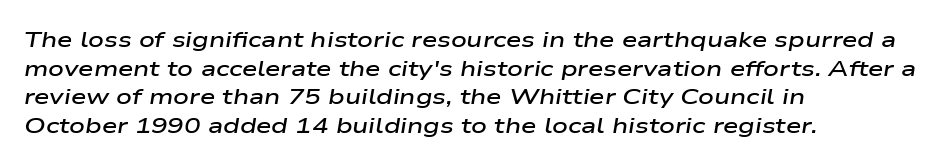
The image shows 22 px text type, italic (leaning right); set left-aligned, normal line spacing (1.3x), normal letter spacing, not underlined.
